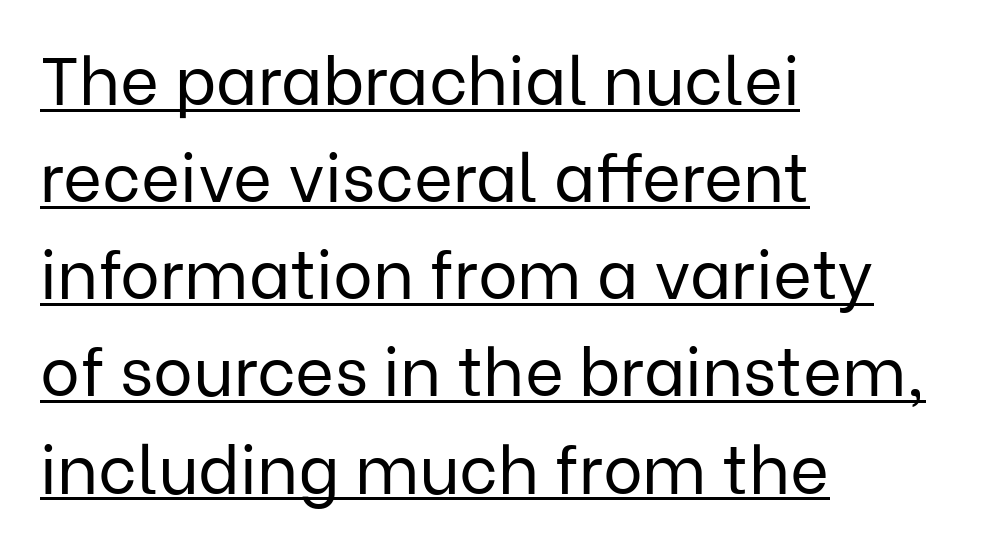
No extra tracking has been applied to these lines. Vertically, the passage feels balanced, rows spaced as you'd expect. A sans-serif font was chosen for this passage. Notice how a bar underscores the lettering throughout.
